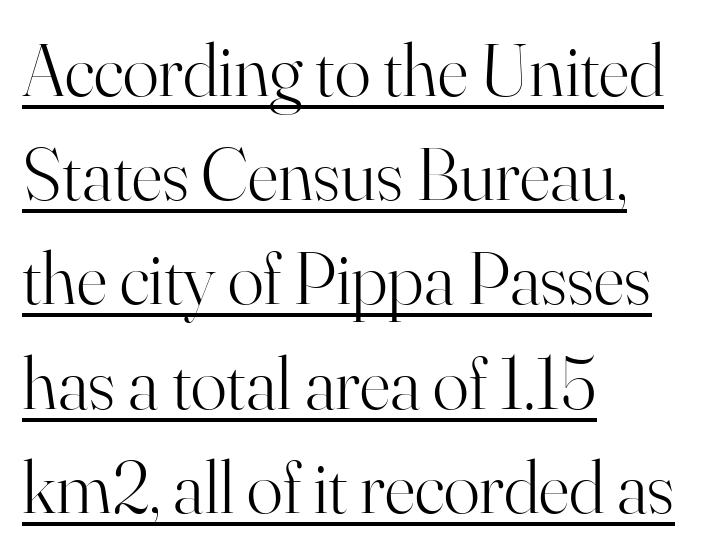
The typesetter has applied underlining to the passage shown. Is the type heavy? It reads as light-to-regular instead. Classification — serif. Spacing verdict: proportional, widths tailored to each character.
